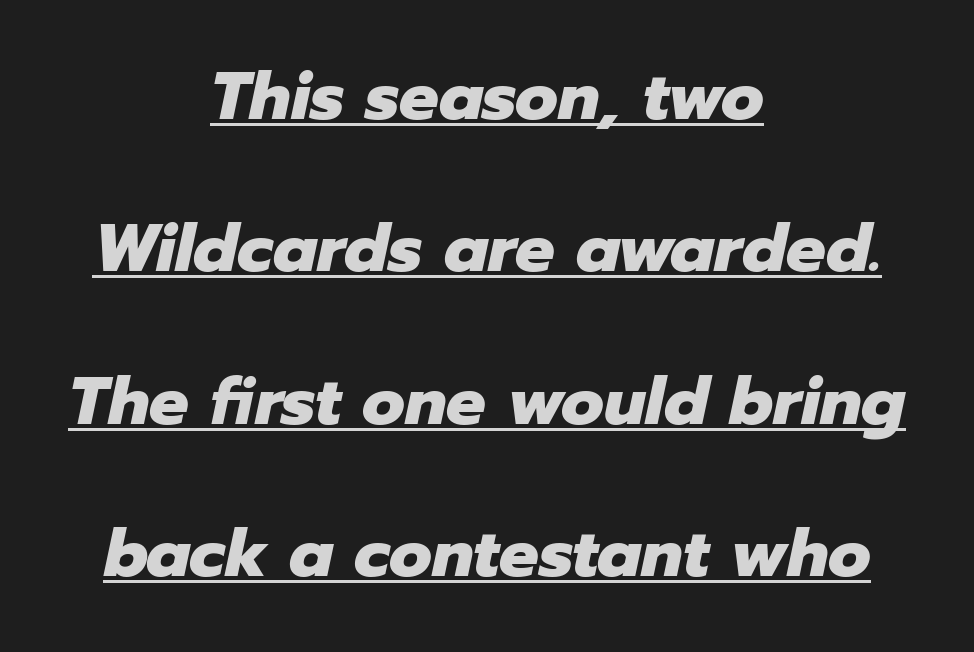
In terms of posture, this sample is oblique. These characters rest on top of a visible drawn line. Think of a printed novel: that variable character pitch is what you see here. Whoever set this chose breathing room over compactness in the vertical rhythm.
